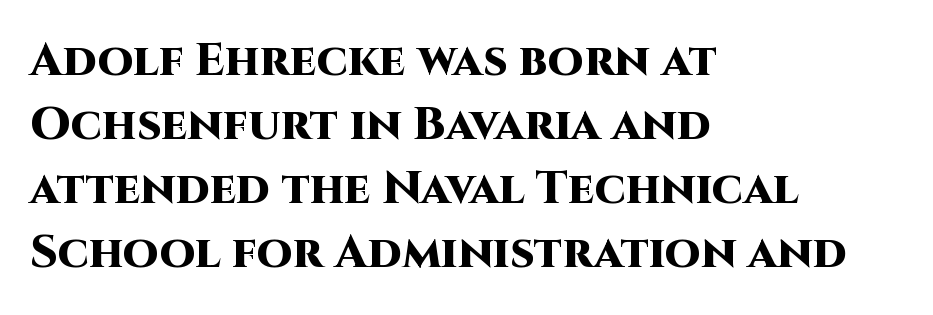
The image shows 46 px heavy sans-serif type, upright; set left-aligned, normal line spacing (1.39x), normal letter spacing, not underlined; high stroke contrast and a large x-height.
